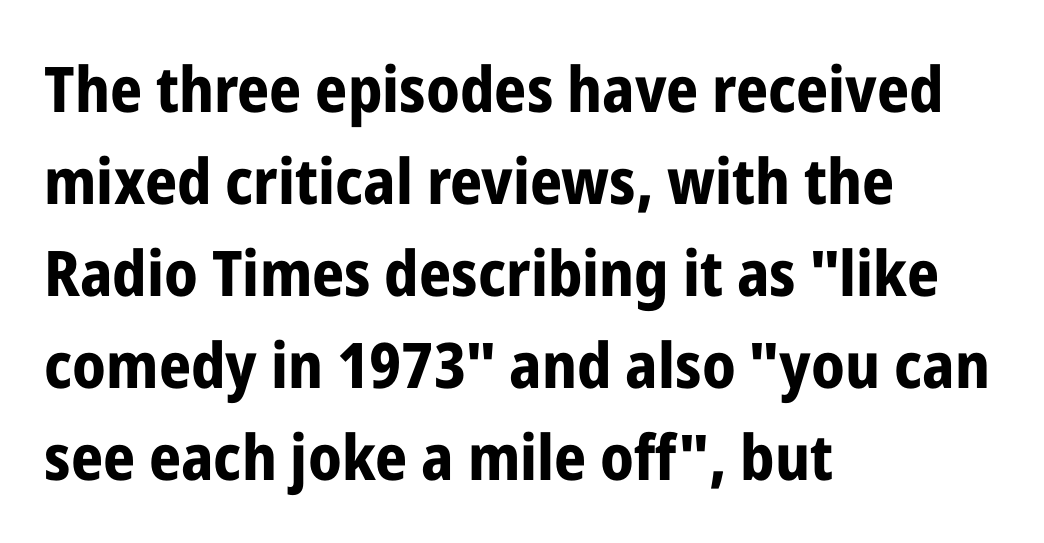
Tall strokes in this sample are plumb rather than angled. A typesetter would call this zero additional tracking. The space beneath each line is pristine and unruled. These lines are rendered in a variable-pitch font. Which margin do the lines hug? The left one — the right edge is uneven.
